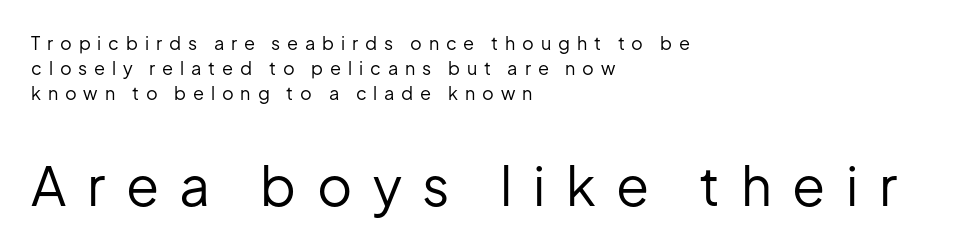
How are the letters spaced? Widely, with obvious added tracking. Think of a printed novel: that variable character pitch is what you see here. The following chunk of copy outweighs the initial chunk in type size. A bare baseline throughout the passage. The cut favours lightness, reaching ordinary text weight at its darkest. These lines were composed using upright roman letters.
